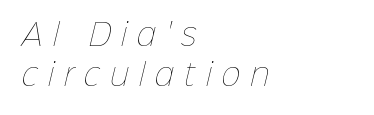
The image shows 29 px thin type; set left-aligned, normal line spacing (1.38x), unusually wide letter spacing (+0.36 em), not underlined; low stroke contrast and a medium x-height.
